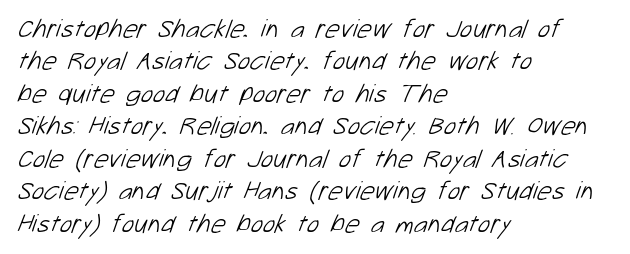
Each new line begins a customary step beneath the previous one. Counters stay open thanks to moderate or lighter strokes. The zone under the glyphs is completely vacant. Leftover space on each line is placed entirely after the last word. Between one letter and the next there's only the usual sliver of space.
